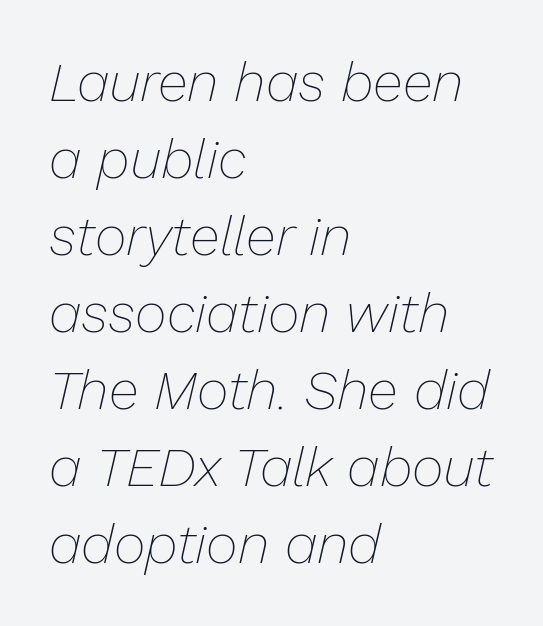
The image shows 55 px thin type, italic (leaning right); set left-aligned, normal line spacing (1.4x), normal letter spacing, not underlined; low stroke contrast and a medium x-height.
